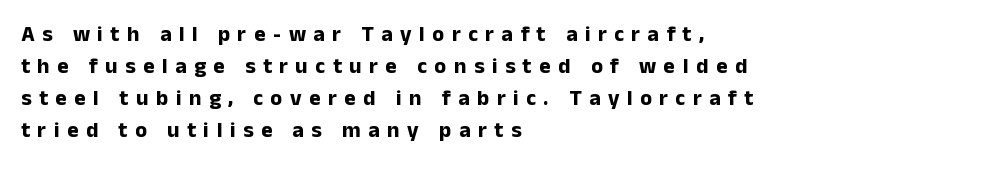
Q: Is the text bold? A: Yes.
Q: Is the text italic (slanted)? A: No, it is upright.
Q: Is the text underlined? A: No.
Q: How is the paragraph aligned? A: Left-aligned.
Q: Is the spacing between letters normal or unusually wide? A: Unusually wide.
Q: Is the spacing between lines tight, normal or loose? A: Normal.
